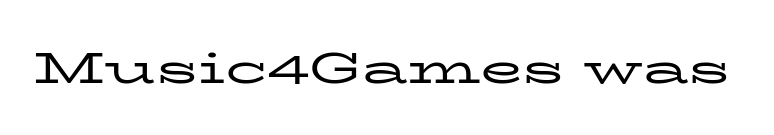
The image shows 44 px regular-weight, wide serif type, upright; set normal letter spacing, not underlined; low stroke contrast and a medium x-height.
